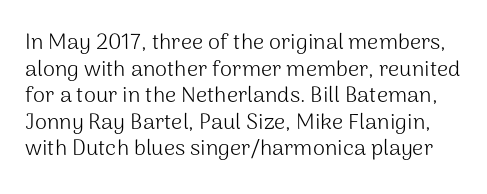
Q: Is the text bold? A: No.
Q: Is the text italic (slanted)? A: No, it is upright.
Q: Is the text underlined? A: No.
Q: Is the spacing between letters normal or unusually wide? A: Normal.
